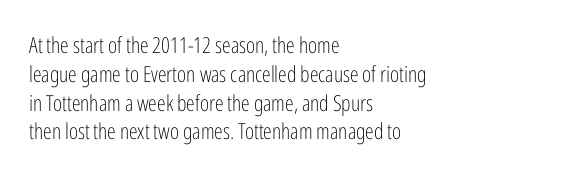
Q: Is the text bold? A: No.
Q: Is the text italic (slanted)? A: No, it is upright.
Q: Is the text underlined? A: No.
Q: How is the paragraph aligned? A: Left-aligned.
Q: Is the spacing between letters normal or unusually wide? A: Normal.
Q: Is the spacing between lines tight, normal or loose? A: Normal.
